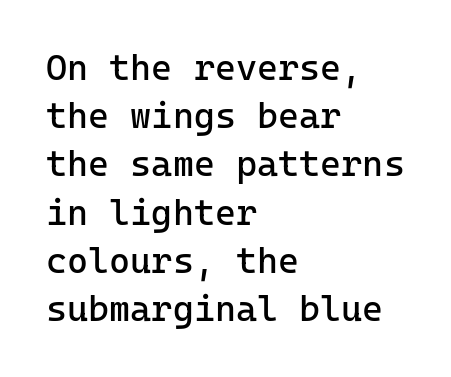
Q: Is the text bold? A: No.
Q: Is the text italic (slanted)? A: No, it is upright.
Q: Is the typeface a serif or a sans-serif typeface? A: Sans-serif.
Q: Is the text underlined? A: No.
Q: How is the paragraph aligned? A: Left-aligned.
Q: Is the spacing between letters normal or unusually wide? A: Normal.
Q: Is the spacing between lines tight, normal or loose? A: Normal.
Q: Width (condensed, normal, or wide)? A: Normal.
Q: Stroke contrast? A: Low.
Q: x-height? A: Medium.
Q: Monospaced? A: Yes.
